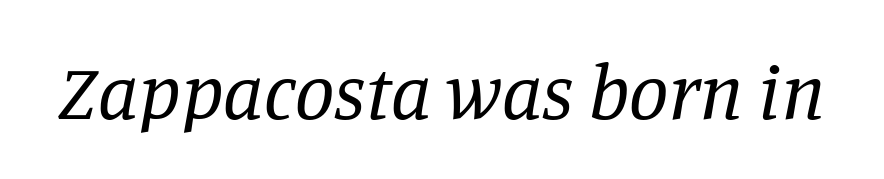
Varying glyph widths throughout — classic text-font behaviour. This is oblique type, the kind used for emphasis or titles. The line texture is even and compact thanks to regular tracking. Letters have the restrained weight of plain body copy at most. The letters carry serifs — small finishing strokes at the ends of their stems.
